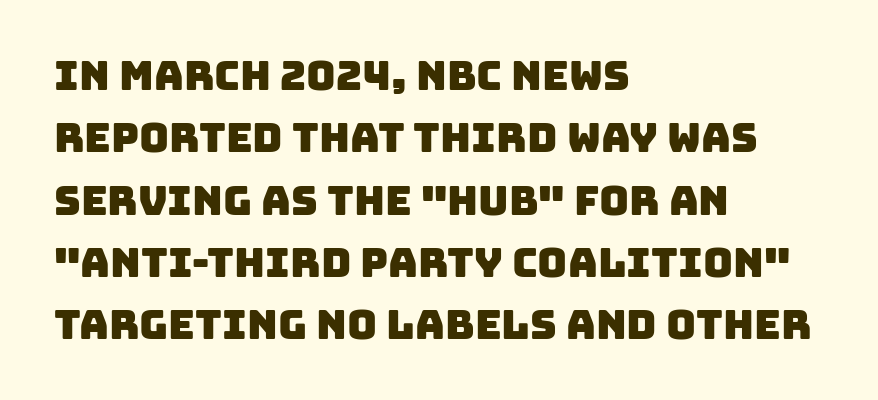
{"serif": "no", "width": "normal", "stroke_contrast": "low", "x_height": "large", "monospaced": "no", "underline": "no", "align": "left", "line_spacing": "normal", "line_spacing_ratio": 1.52, "letter_spacing": "normal", "letter_spacing_em": 0.0, "glyph_px": 41}
